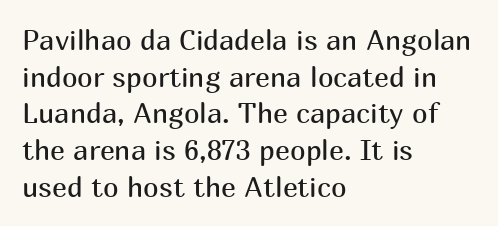
{"serif": "no", "italic": "no", "bold": "no", "weight": "regular", "width": "normal", "stroke_contrast": "medium", "x_height": "medium", "monospaced": "no", "underline": "no", "align": "left", "line_spacing": "normal", "line_spacing_ratio": 1.31, "letter_spacing": "normal", "letter_spacing_em": 0.0, "glyph_px": 28}
